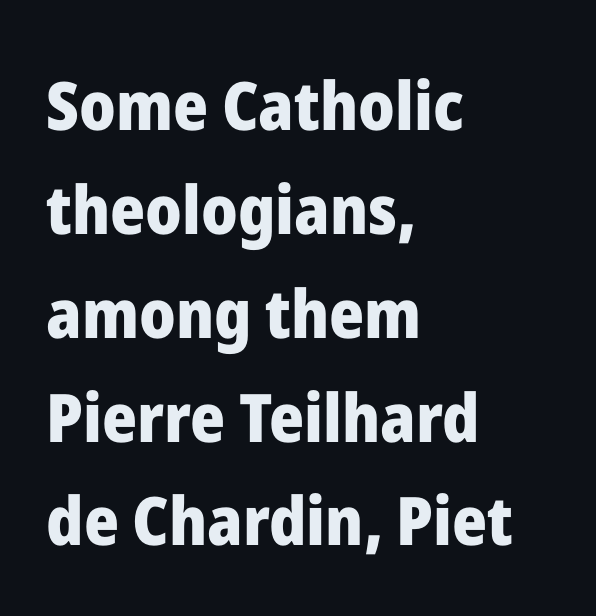
The image shows 67 px heavy sans-serif type, upright; set left-aligned, normal line spacing (1.55x), normal letter spacing, not underlined; low stroke contrast and a medium x-height.
